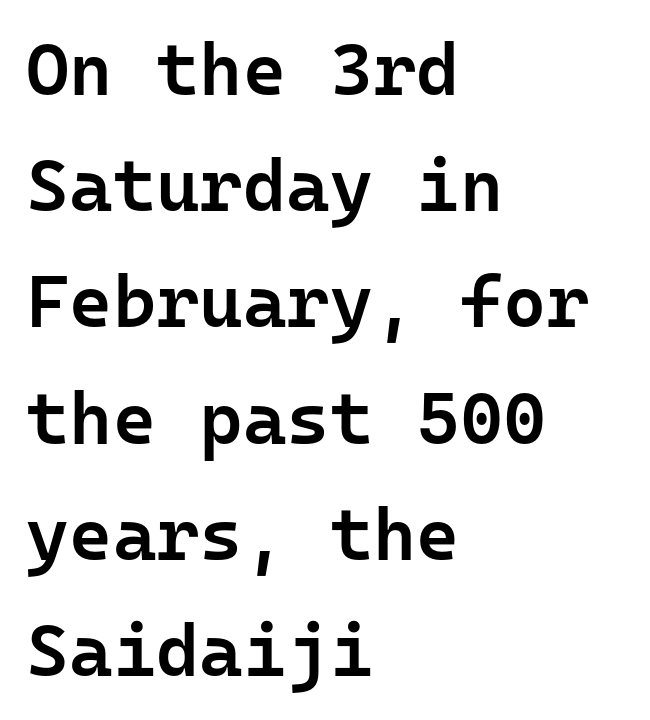
Q: Is the text bold? A: Semi-bold.
Q: Is the text italic (slanted)? A: No, it is upright.
Q: Is the typeface a serif or a sans-serif typeface? A: Sans-serif.
Q: Is the text underlined? A: No.
Q: How is the paragraph aligned? A: Left-aligned.
Q: Is the spacing between letters normal or unusually wide? A: Normal.
Q: Is the spacing between lines tight, normal or loose? A: Normal.
Q: Width (condensed, normal, or wide)? A: Normal.
Q: Stroke contrast? A: Low.
Q: x-height? A: Medium.
Q: Monospaced? A: Yes.
